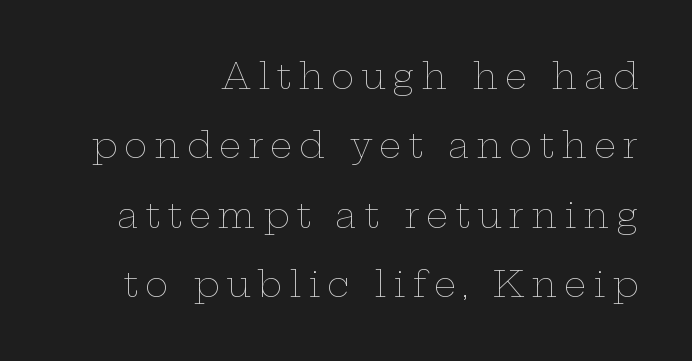
The image shows 35 px thin, wide type, upright; set right-aligned, loose line spacing (1.98x), unusually wide letter spacing (+0.2 em), not underlined; low stroke contrast and a medium x-height.
